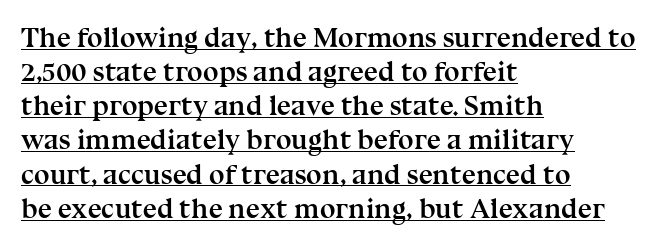
The image shows 28 px semibold serif type, upright; set left-aligned, line spacing 1.22x, normal letter spacing, underlined; medium stroke contrast and a medium x-height.
